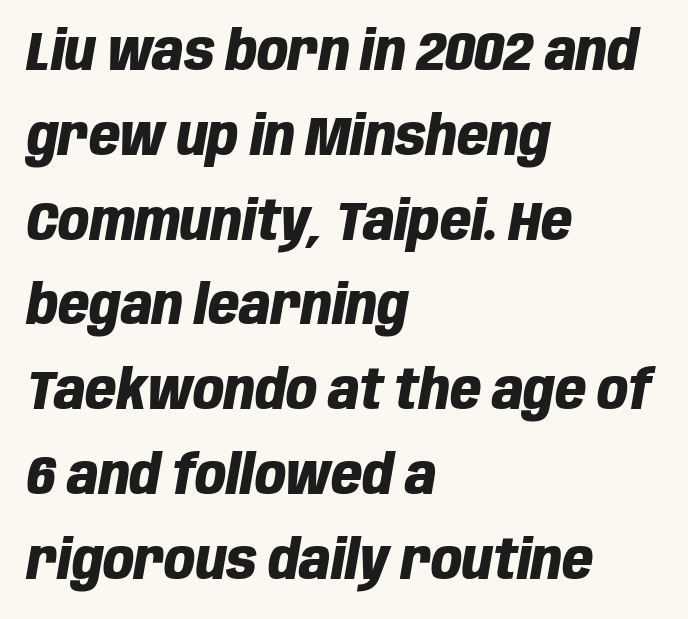
The passage shown is not underscored anywhere. Interline gaps are of average width in this sample. The glyphs have the mass of a bold cut. Observe the lean: these are italic letterforms. Spacing verdict: proportional, widths tailored to each character.
